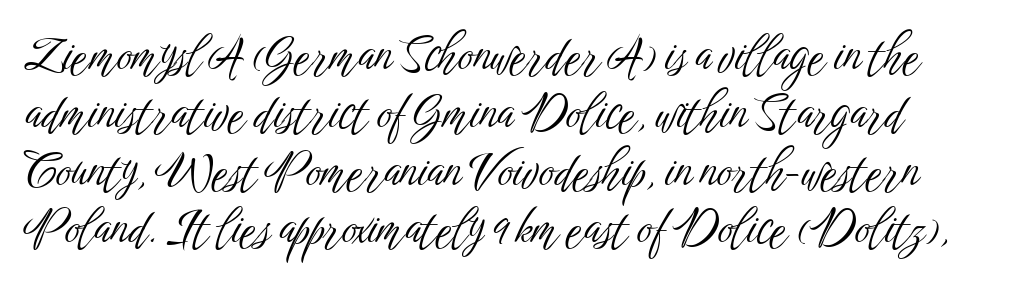
The space beneath each line is pristine and unruled. Honestly, the letter spacing is just normal — you wouldn't notice it. Serif or sans? Sans — the stroke terminals are bare. No letter is thick-stroked: the sample isn't bold.
